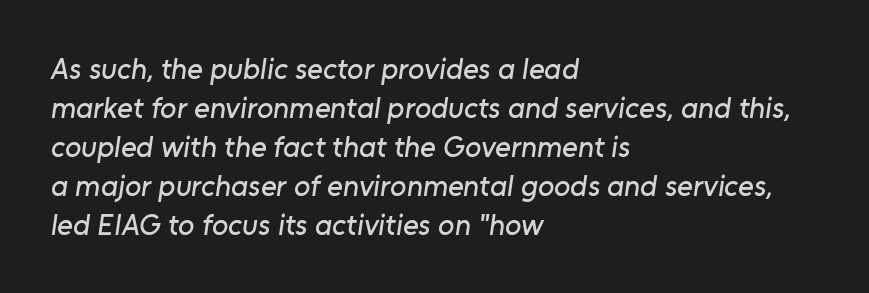
Q: Is the typeface a serif or a sans-serif typeface? A: Sans-serif.
Q: Is the text underlined? A: No.
Q: How is the paragraph aligned? A: Left-aligned.
Q: Is the spacing between letters normal or unusually wide? A: Normal.
Q: Is the spacing between lines tight, normal or loose? A: Normal.
Q: Width (condensed, normal, or wide)? A: Normal.
Q: Stroke contrast? A: Low.
Q: x-height? A: Medium.
Q: Monospaced? A: No.
